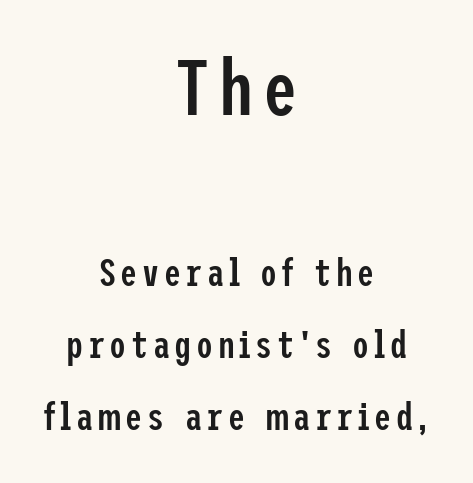
The image shows 77 px semibold, condensed sans-serif type, upright; set centered, line spacing 1.89x, not underlined; the first (top) block is 2.03x larger; low stroke contrast and a medium x-height.
